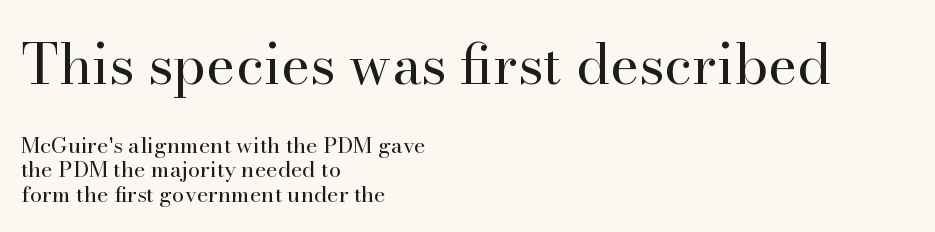
{"serif": "yes", "italic": "no", "bold": "no", "weight": "regular", "width": "normal", "stroke_contrast": "high", "x_height": "small", "monospaced": "no", "underline": "no", "align": "left", "line_spacing": "tight", "line_spacing_ratio": 1.11, "letter_spacing": "normal", "letter_spacing_em": 0.0, "larger_block": "first", "size_ratio": 2.55, "glyph_px": 56}
